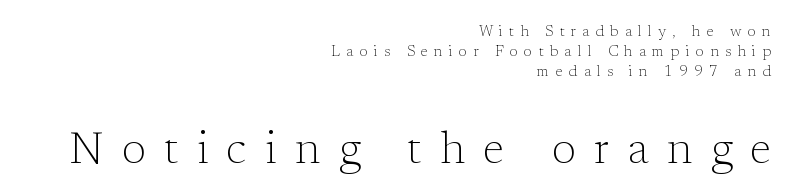
Unlike italic type, these characters show no tilt at all. The designer went with a serif here, giving each stem small feet. No letter is thick-stroked: the sample isn't bold. Characters follow at a spacing far wider than the type designer built in.
